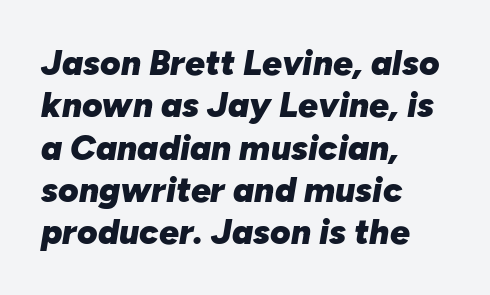
These lines were composed using italics. Spacing verdict: proportional, widths tailored to each character. The space beneath each line is pristine and unruled. Chunky letters — that's bold for sure. The text block is weighted toward the left margin, trailing off unevenly rightward.
